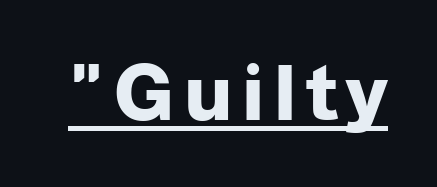
The image shows 77 px heavy sans-serif type, upright; set underlined; low stroke contrast and a medium x-height.
